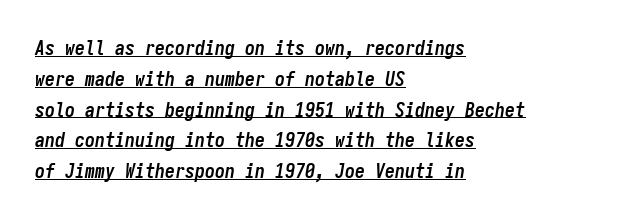
{"italic": "yes", "lean": "right", "slant_degrees": 9, "bold": "yes", "underline": "yes", "align": "left", "line_spacing": "normal", "line_spacing_ratio": 1.54, "letter_spacing": "normal", "letter_spacing_em": 0.0, "glyph_px": 20}
